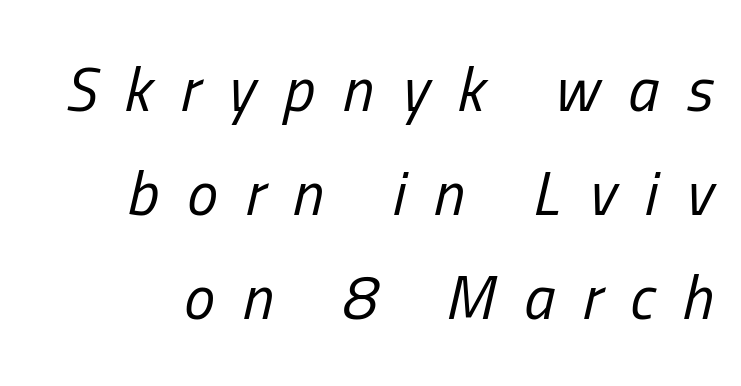
{"italic": "yes", "lean": "right", "slant_degrees": 13, "bold": "no", "weight": "regular", "width": "condensed", "stroke_contrast": "low", "x_height": "medium", "monospaced": "no", "underline": "no", "line_spacing": "normal", "line_spacing_ratio": 1.68, "letter_spacing": "wide", "letter_spacing_em": 0.45, "glyph_px": 62}
